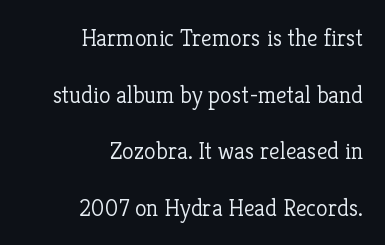
Is the letter spacing exaggerated? No — it looks like the ordinary default. The baseline area is clear. Which margin do the lines hug? The right one — the left edge is uneven. How would I describe the line gaps? Wide and relaxed. Ascenders rise straight up at ninety degrees. The characters are drawn with everyday or finer stroke widths.
